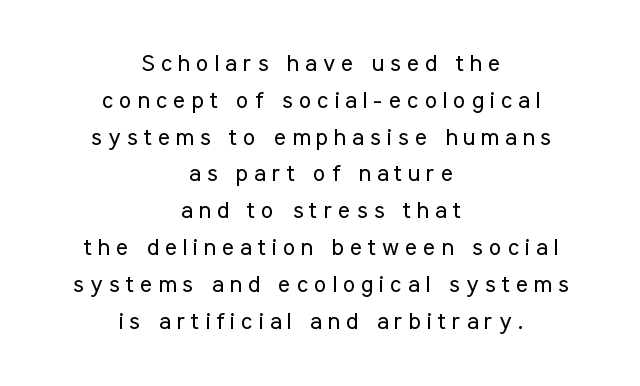
{"italic": "no", "bold": "no", "underline": "no", "align": "center", "line_spacing": "normal", "line_spacing_ratio": 1.6, "letter_spacing": "wide", "letter_spacing_em": 0.26, "glyph_px": 23}
